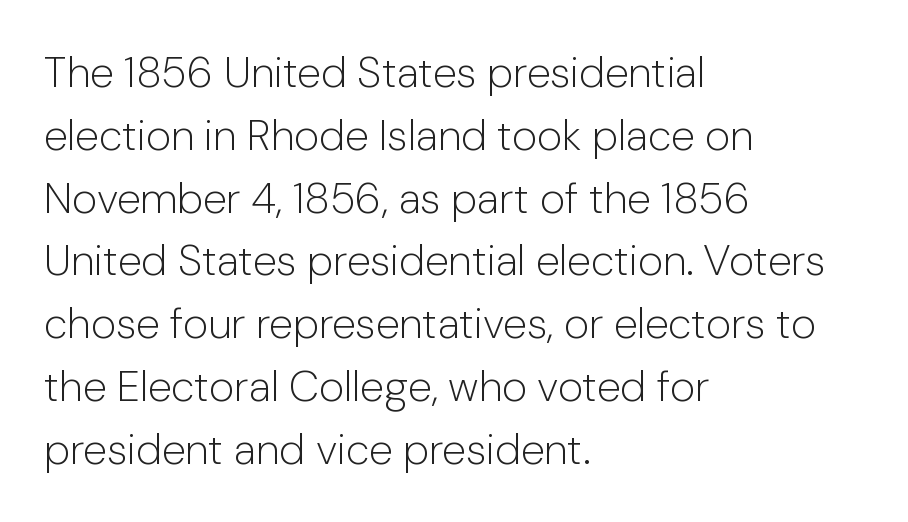
Bold? No — there's no thickening of the strokes. No italicization has been applied; the sample stays upright. Beneath every word, the page is bare. The designer went with a sans here, leaving each stem footless. Tracking here is standard; glyphs follow each other at the usual distance. The paragraph has a hard left edge and a soft right edge.
